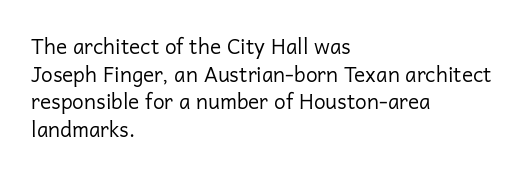
Every stem runs plumb, perpendicular to the baseline. Leftover space on each line is placed entirely after the last word. Check the space under the baseline: it is left empty. This reads as an unemphasized weight, regular at the heaviest. Caption: standard tracking, unaltered.
